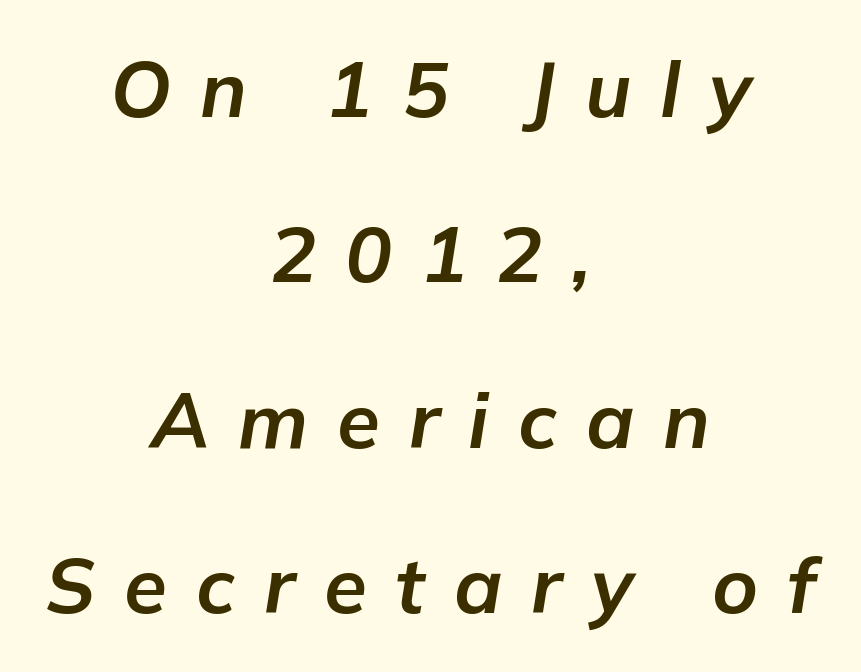
Q: Is the text bold? A: Yes.
Q: Is the text italic (slanted)? A: Yes, it leans right by about 9 degrees.
Q: Is the text underlined? A: No.
Q: How is the paragraph aligned? A: Centered.
Q: Is the spacing between letters normal or unusually wide? A: Unusually wide.
Q: Is the spacing between lines tight, normal or loose? A: Loose.
Q: Width (condensed, normal, or wide)? A: Normal.
Q: Stroke contrast? A: Low.
Q: x-height? A: Medium.
Q: Monospaced? A: No.
